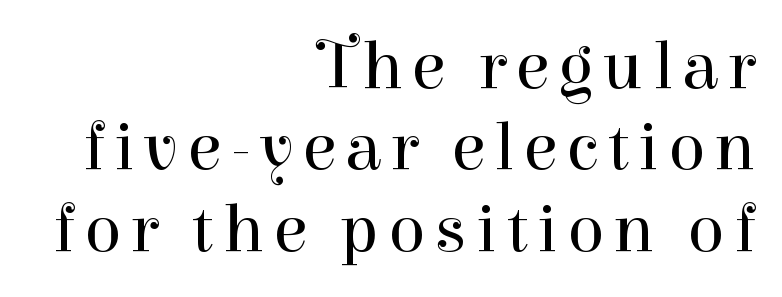
The image shows 69 px regular-weight serif type, upright; set right-aligned, line spacing 1.18x, not underlined; high stroke contrast and a medium x-height.
